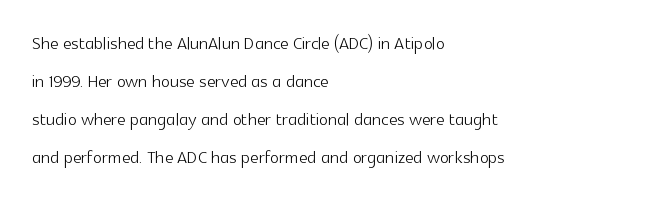
Q: Is the text bold? A: No.
Q: Is the text italic (slanted)? A: No, it is upright.
Q: Is the text underlined? A: No.
Q: How is the paragraph aligned? A: Left-aligned.
Q: Is the spacing between letters normal or unusually wide? A: Normal.
Q: Is the spacing between lines tight, normal or loose? A: Normal.
